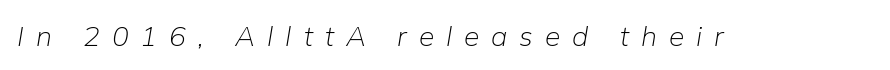
Q: Is the text bold? A: No.
Q: Is the text italic (slanted)? A: Yes, it leans right by about 9 degrees.
Q: Is the text underlined? A: No.
Q: Is the spacing between letters normal or unusually wide? A: Unusually wide.
Q: Width (condensed, normal, or wide)? A: Normal.
Q: Stroke contrast? A: Low.
Q: x-height? A: Medium.
Q: Monospaced? A: No.
